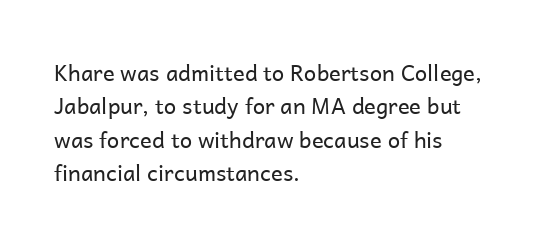
The image shows 22 px text type, upright; set left-aligned, normal line spacing (1.52x), normal letter spacing, not underlined.
